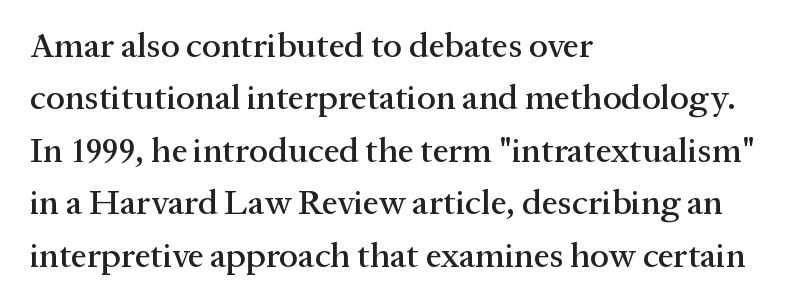
{"serif": "yes", "italic": "no", "width": "normal", "stroke_contrast": "medium", "x_height": "medium", "monospaced": "no", "underline": "no", "align": "left", "line_spacing": "normal", "line_spacing_ratio": 1.5, "letter_spacing": "normal", "letter_spacing_em": 0.0, "glyph_px": 35}
